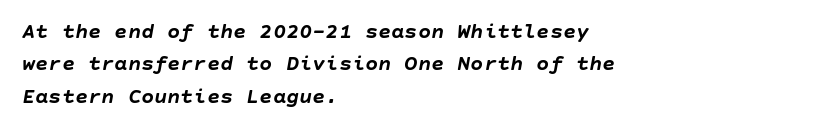
Q: Is the text bold? A: Yes.
Q: Is the text italic (slanted)? A: Yes, it leans right by about 10 degrees.
Q: Is the text underlined? A: No.
Q: How is the paragraph aligned? A: Left-aligned.
Q: Is the spacing between letters normal or unusually wide? A: Normal.
Q: Is the spacing between lines tight, normal or loose? A: Normal.
